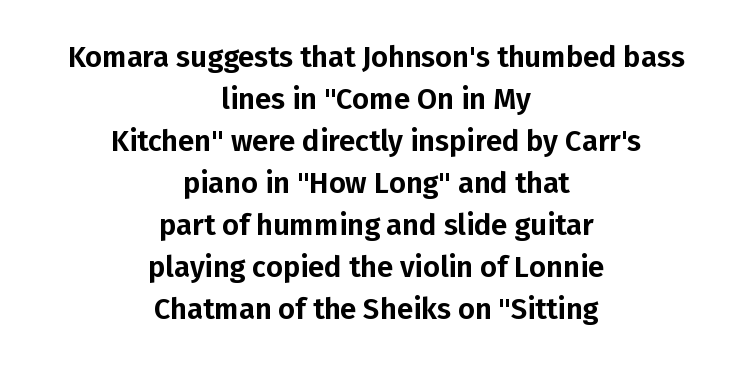
The letters stand straight up with perfectly vertical stems. Default kerning and tracking; the words read as compact shapes. In CSS terms this would be text-align: center. Underlining? Definitely not there. A typesetter would call this proportional, since set widths differ per character.
